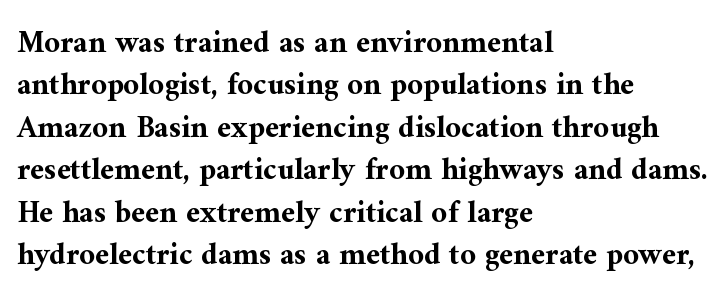
The image shows 31 px bold serif type, upright; set left-aligned, normal line spacing (1.37x), normal letter spacing, not underlined; medium stroke contrast and a medium x-height.
